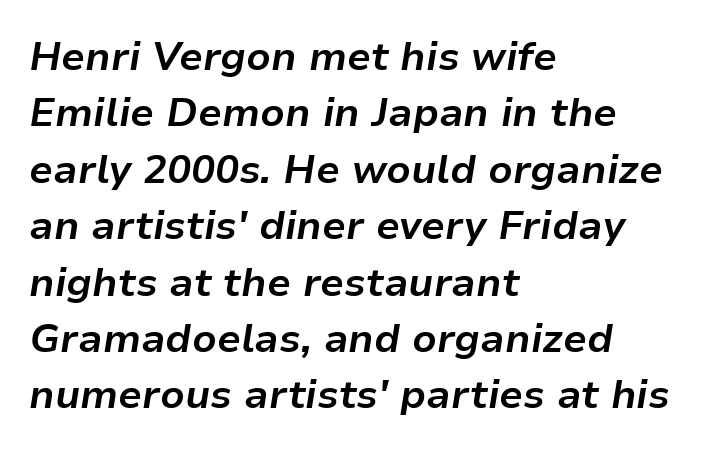
Q: Is the text bold? A: Yes.
Q: Is the text italic (slanted)? A: Yes, it leans right by about 9 degrees.
Q: Is the text underlined? A: No.
Q: How is the paragraph aligned? A: Left-aligned.
Q: Is the spacing between letters normal or unusually wide? A: Normal.
Q: Is the spacing between lines tight, normal or loose? A: Normal.
Q: Width (condensed, normal, or wide)? A: Normal.
Q: Stroke contrast? A: Low.
Q: x-height? A: Medium.
Q: Monospaced? A: No.
